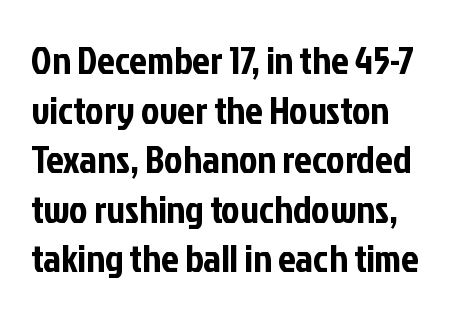
The image shows 39 px condensed sans-serif type, upright; set normal line spacing (1.27x), normal letter spacing, not underlined; low stroke contrast and a medium x-height.
